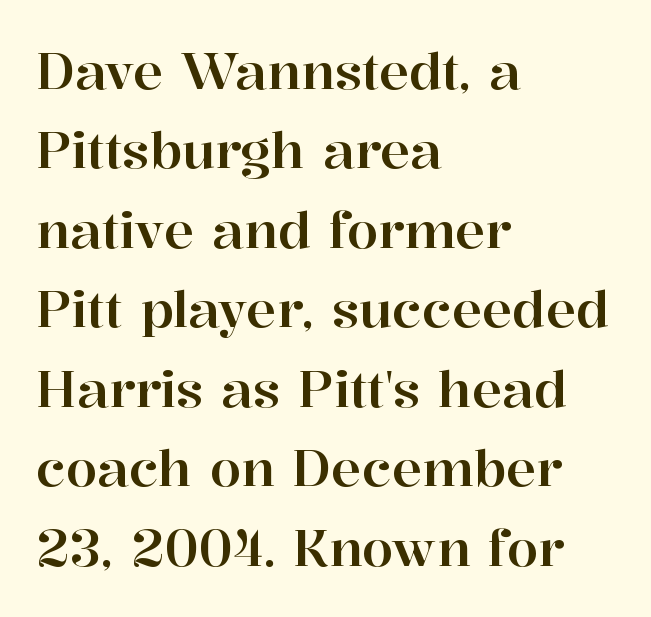
{"serif": "yes", "italic": "no", "width": "normal", "stroke_contrast": "high", "x_height": "medium", "monospaced": "no", "underline": "no", "align": "left", "line_spacing": "normal", "line_spacing_ratio": 1.59, "letter_spacing": "normal", "letter_spacing_em": 0.0, "glyph_px": 50}
